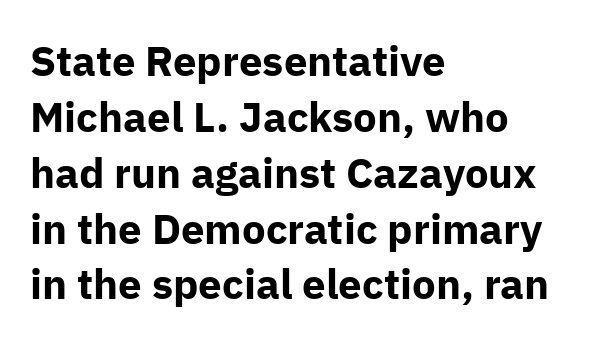
The gaps between neighbouring characters are ordinary and unremarkable. Short and long lines alike share a common starting point at left. Letterform terminals end flat and unadorned throughout the passage. Decoration check: the copy has no underline. Upright lettering throughout.
